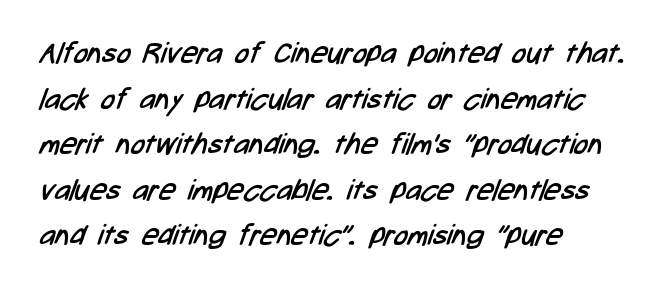
The image shows 29 px regular-weight, condensed sans-serif type; set left-aligned, normal line spacing (1.57x), normal letter spacing, not underlined; low stroke contrast and a medium x-height.
